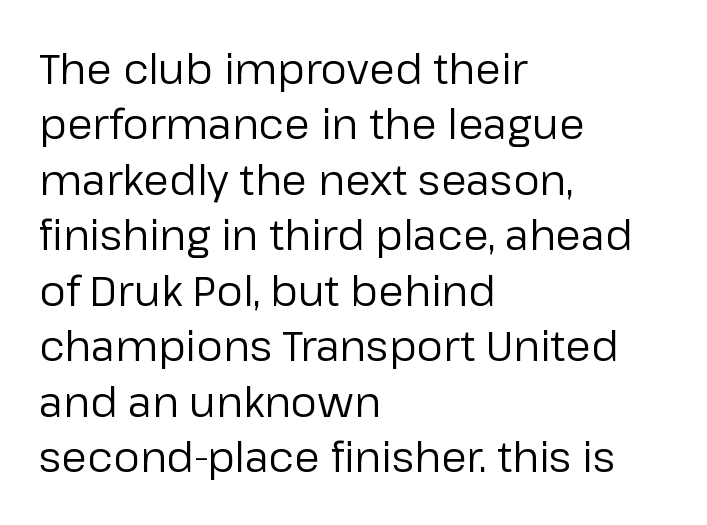
Style check: upright. Is the letter spacing exaggerated? No — it looks like the ordinary default. Decoration check: the copy has no underline. A normal amount of white space separates one row of letters from the next.
